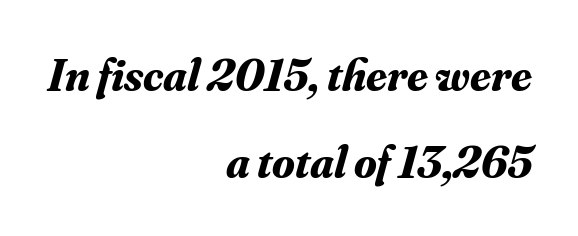
{"serif": "yes", "italic": "yes", "lean": "right", "slant_degrees": 16, "bold": "yes", "weight": "bold", "width": "normal", "stroke_contrast": "medium", "x_height": "small", "monospaced": "no", "underline": "no", "align": "right", "line_spacing_ratio": 1.89, "letter_spacing": "normal", "letter_spacing_em": 0.0, "glyph_px": 46}
